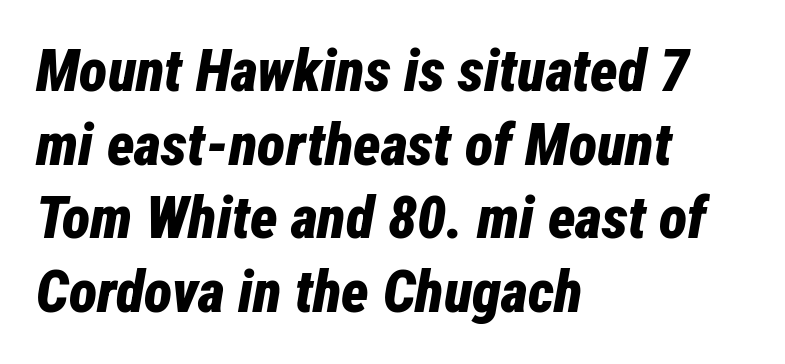
{"italic": "yes", "lean": "right", "slant_degrees": 12, "bold": "yes", "weight": "bold", "width": "condensed", "stroke_contrast": "low", "x_height": "medium", "monospaced": "no", "underline": "no", "align": "left", "line_spacing": "normal", "line_spacing_ratio": 1.25, "letter_spacing": "normal", "letter_spacing_em": 0.0, "glyph_px": 59}
